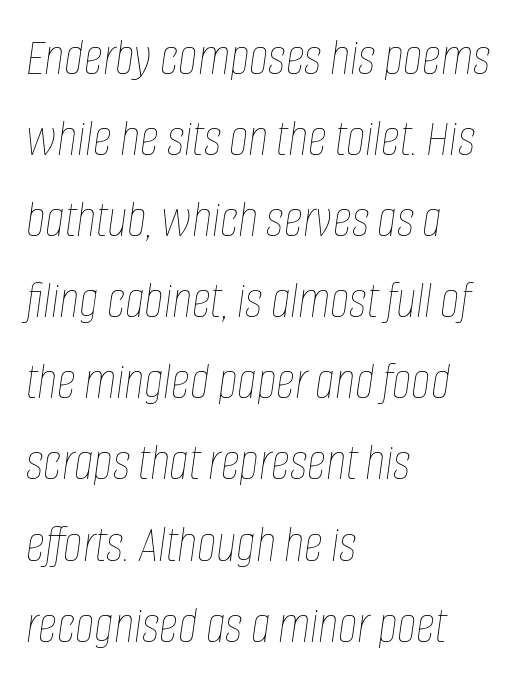
Q: Is the text bold? A: No.
Q: Is the text italic (slanted)? A: Yes, it leans right by about 8 degrees.
Q: Is the text underlined? A: No.
Q: How is the paragraph aligned? A: Left-aligned.
Q: Is the spacing between letters normal or unusually wide? A: Normal.
Q: Is the spacing between lines tight, normal or loose? A: Normal.
Q: Width (condensed, normal, or wide)? A: Condensed.
Q: Stroke contrast? A: Low.
Q: x-height? A: Large.
Q: Monospaced? A: No.
